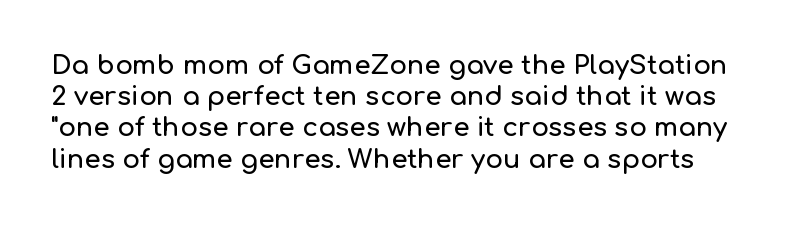
Q: Is the text italic (slanted)? A: No, it is upright.
Q: Is the text underlined? A: No.
Q: Is the spacing between letters normal or unusually wide? A: Normal.
